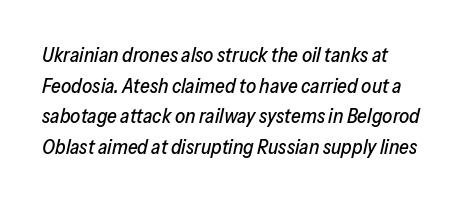
{"italic": "yes", "lean": "right", "slant_degrees": 13, "underline": "no", "line_spacing": "normal", "line_spacing_ratio": 1.53, "letter_spacing": "normal", "letter_spacing_em": 0.0, "glyph_px": 20}
